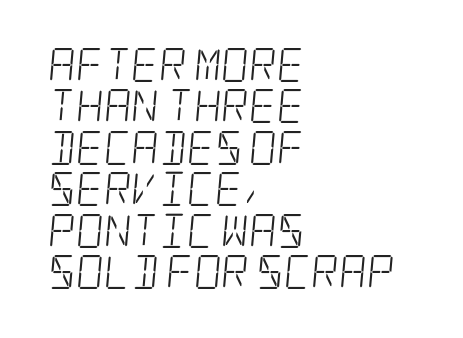
Q: Is the text bold? A: No.
Q: Is the typeface a serif or a sans-serif typeface? A: Serif.
Q: Is the text underlined? A: No.
Q: How is the paragraph aligned? A: Left-aligned.
Q: Is the spacing between letters normal or unusually wide? A: Normal.
Q: Width (condensed, normal, or wide)? A: Condensed.
Q: Stroke contrast? A: Low.
Q: x-height? A: Large.
